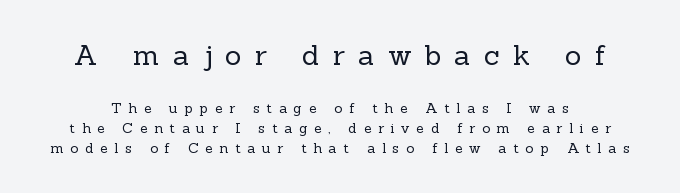
{"serif": "yes", "italic": "no", "bold": "no", "weight": "regular", "width": "normal", "x_height": "medium", "monospaced": "no", "underline": "no", "line_spacing": "normal", "line_spacing_ratio": 1.42, "letter_spacing": "wide", "letter_spacing_em": 0.48, "larger_block": "first", "size_ratio": 2.0, "glyph_px": 28}
